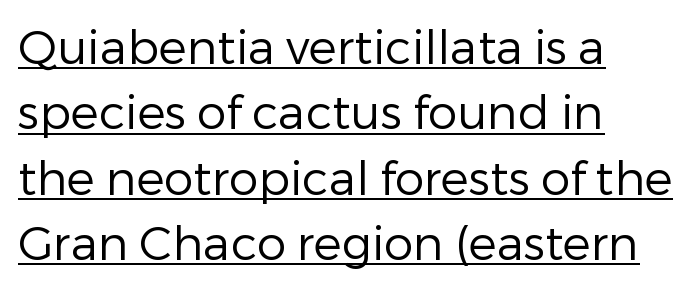
There is no visible air inserted between adjacent glyphs. The font's upright variant was chosen for this text. Weight: regular or lighter. Do the characters align in a grid? No, the font is proportional.
